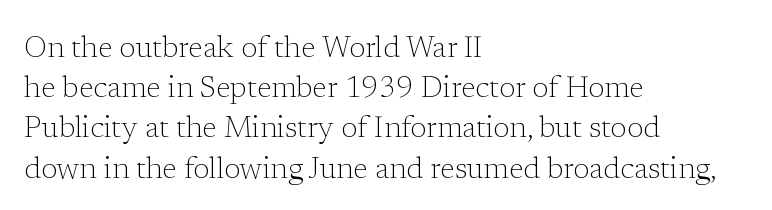
Q: Is the text bold? A: No.
Q: Is the text italic (slanted)? A: No, it is upright.
Q: Is the typeface a serif or a sans-serif typeface? A: Serif.
Q: Is the text underlined? A: No.
Q: How is the paragraph aligned? A: Left-aligned.
Q: Is the spacing between letters normal or unusually wide? A: Normal.
Q: Is the spacing between lines tight, normal or loose? A: Normal.
Q: Width (condensed, normal, or wide)? A: Normal.
Q: Stroke contrast? A: Low.
Q: x-height? A: Medium.
Q: Monospaced? A: No.
